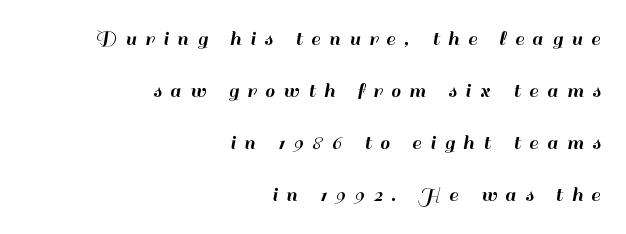
The image shows 22 px text type; set right-aligned, loose line spacing (2.36x), unusually wide letter spacing (+0.41 em), not underlined.
